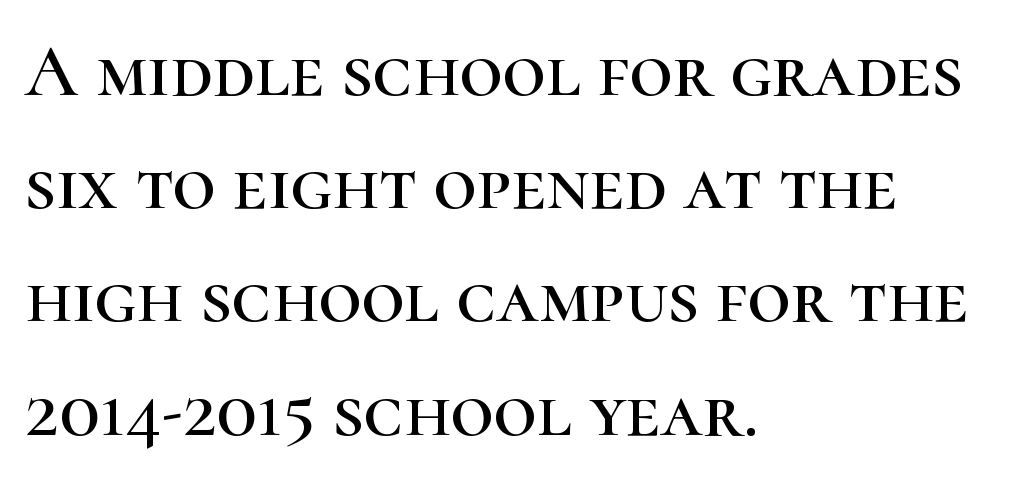
{"serif": "yes", "italic": "no", "width": "normal", "stroke_contrast": "high", "x_height": "medium", "monospaced": "no", "underline": "no", "align": "left", "line_spacing": "normal", "line_spacing_ratio": 1.51, "letter_spacing": "normal", "letter_spacing_em": 0.0, "glyph_px": 75}
